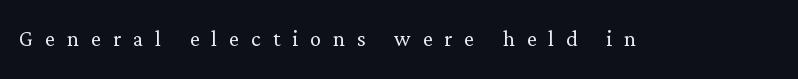
{"serif": "yes", "italic": "no", "bold": "no", "weight": "light", "width": "normal", "stroke_contrast": "low", "x_height": "medium", "monospaced": "no", "underline": "no", "letter_spacing": "wide", "letter_spacing_em": 0.43, "glyph_px": 28}
